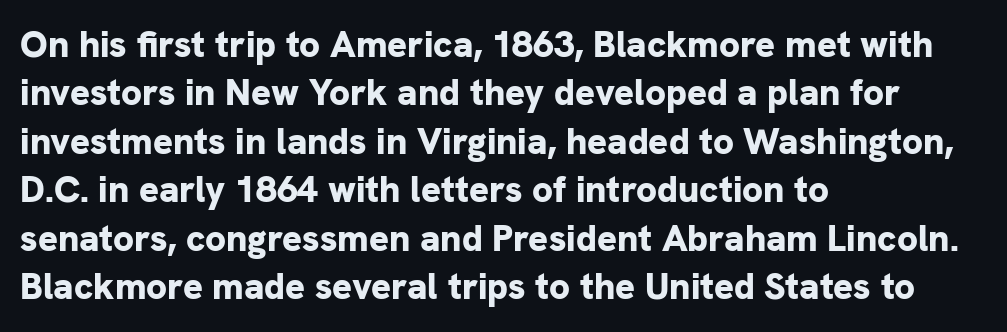
{"serif": "no", "italic": "no", "bold": "yes", "weight": "bold", "width": "normal", "stroke_contrast": "low", "x_height": "medium", "monospaced": "no", "underline": "no", "align": "left", "line_spacing": "normal", "line_spacing_ratio": 1.31, "letter_spacing": "normal", "letter_spacing_em": 0.0, "glyph_px": 37}
